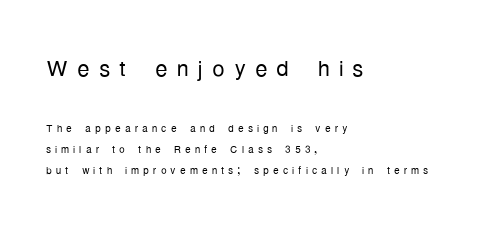
Q: Is the text bold? A: No.
Q: Is the text italic (slanted)? A: No, it is upright.
Q: Is the typeface a serif or a sans-serif typeface? A: Sans-serif.
Q: Is the text underlined? A: No.
Q: How is the paragraph aligned? A: Left-aligned.
Q: Is the spacing between letters normal or unusually wide? A: Unusually wide.
Q: Is the spacing between lines tight, normal or loose? A: Normal.
Q: Which block of text is set in a larger size, the first (top) or the second (bottom)? A: The first (top) one.
Q: Width (condensed, normal, or wide)? A: Condensed.
Q: Stroke contrast? A: Low.
Q: x-height? A: Medium.
Q: Monospaced? A: No.
